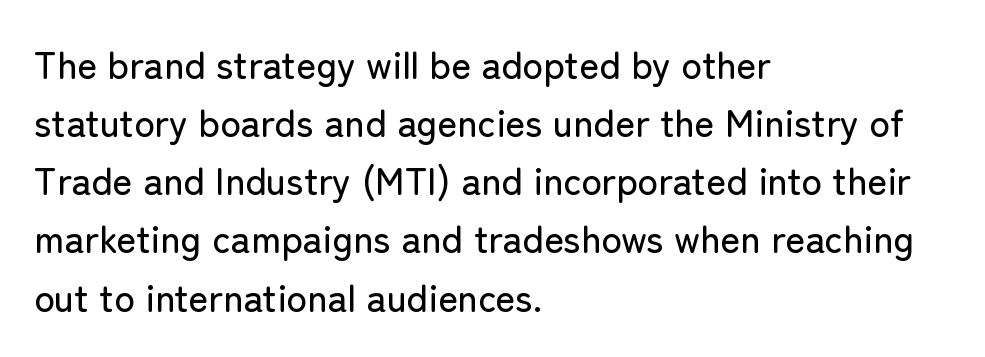
The image shows 38 px sans-serif type, upright; set left-aligned, normal line spacing (1.53x), normal letter spacing, not underlined; low stroke contrast and a medium x-height.
